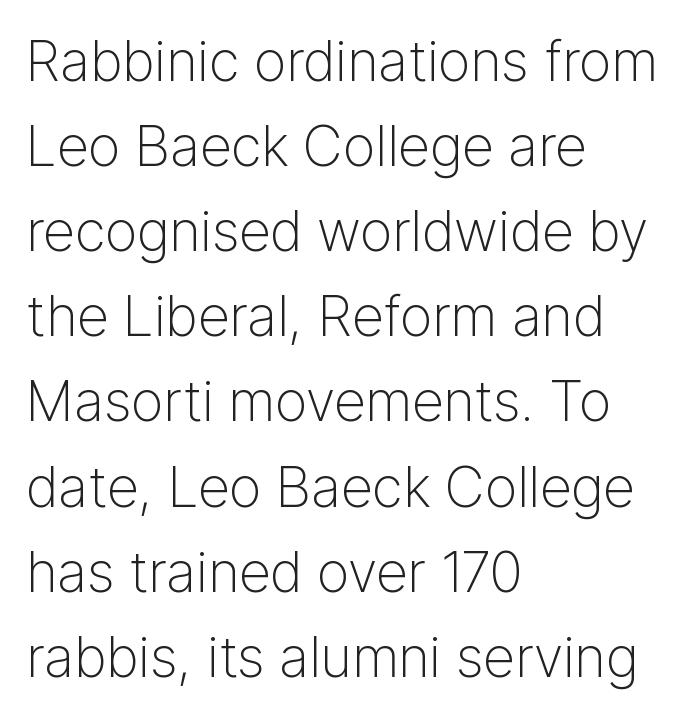
The image shows 56 px light sans-serif type, upright; set left-aligned, normal line spacing (1.52x), normal letter spacing, not underlined; low stroke contrast and a medium x-height.
